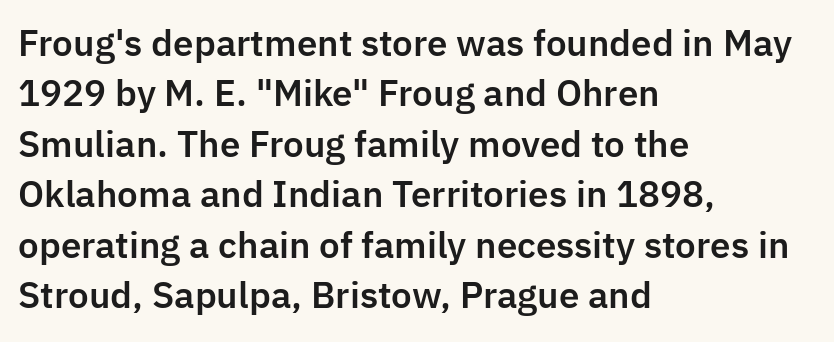
{"serif": "no", "italic": "no", "width": "normal", "stroke_contrast": "low", "x_height": "medium", "monospaced": "no", "underline": "no", "align": "left", "line_spacing": "normal", "line_spacing_ratio": 1.44, "letter_spacing": "normal", "letter_spacing_em": 0.0, "glyph_px": 35}
